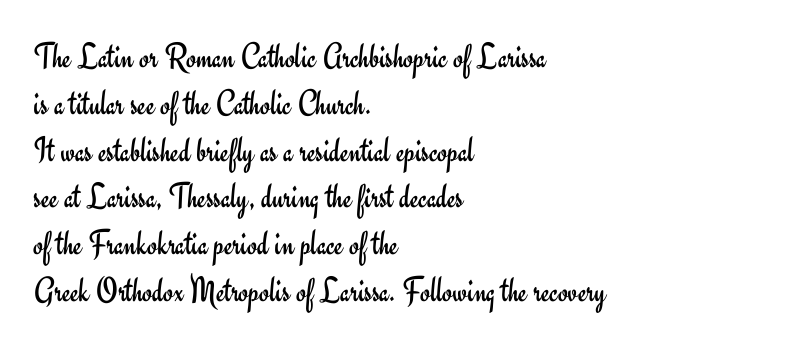
The image shows 36 px regular-weight sans-serif type; set left-aligned, normal line spacing (1.3x), normal letter spacing, not underlined; low stroke contrast and a small x-height.
